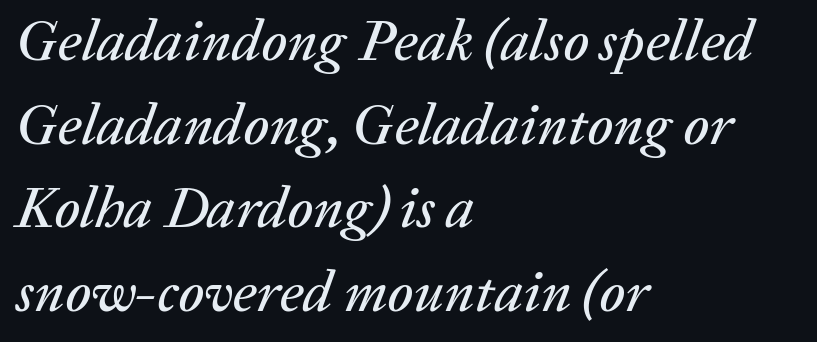
A typesetter would call this proportional, since set widths differ per character. An italicized treatment has been applied to the whole sample. Compared with typical paragraphs, the rows here are spaced about the same. Type without underlining. Typeset ragged right — the left edge is the straight one.
